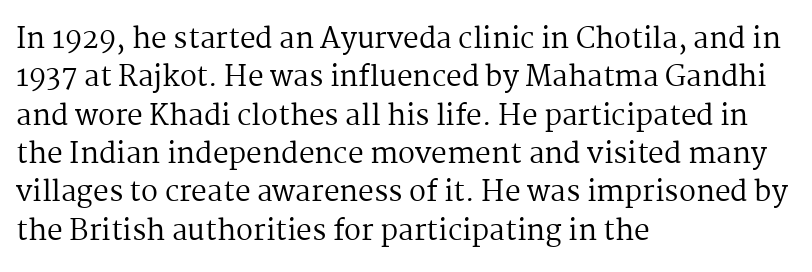
Quick note: interline space is typical. The space directly below the letters is spotless. Are there feet on the stems? There are — it's a serif. Weight: in the light-to-regular range. Is there any slant? The stems are plumb. This rendering uses left alignment, leaving the right contour irregular.
